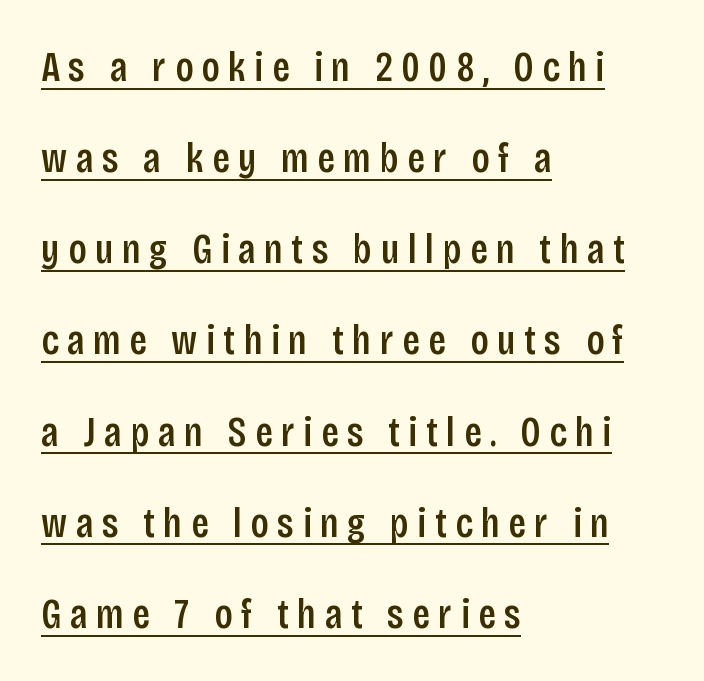
{"serif": "no", "italic": "no", "bold": "semi", "weight": "semibold", "width": "condensed", "stroke_contrast": "low", "x_height": "large", "monospaced": "no", "underline": "yes", "align": "left", "line_spacing": "loose", "line_spacing_ratio": 2.17, "letter_spacing": "wide", "letter_spacing_em": 0.2, "glyph_px": 42}
